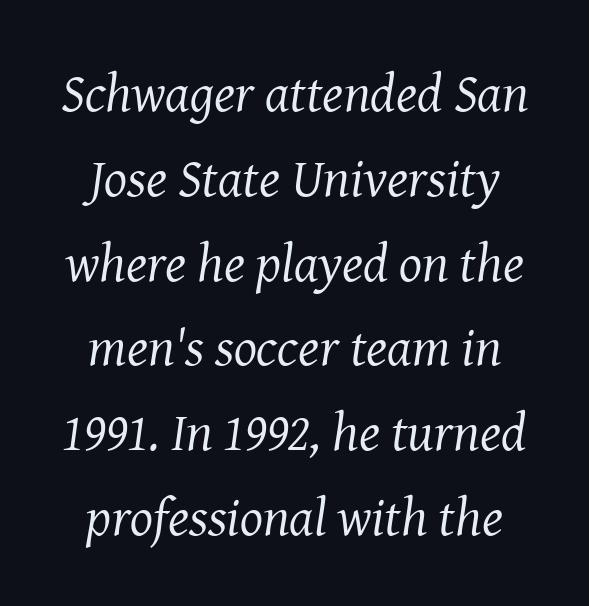
Q: Is the text bold? A: No.
Q: Is the text italic (slanted)? A: Yes, it leans right by about 8 degrees.
Q: Is the typeface a serif or a sans-serif typeface? A: Serif.
Q: Is the text underlined? A: No.
Q: How is the paragraph aligned? A: Centered.
Q: Is the spacing between letters normal or unusually wide? A: Normal.
Q: Is the spacing between lines tight, normal or loose? A: Normal.
Q: Width (condensed, normal, or wide)? A: Normal.
Q: Stroke contrast? A: Medium.
Q: x-height? A: Medium.
Q: Monospaced? A: No.
